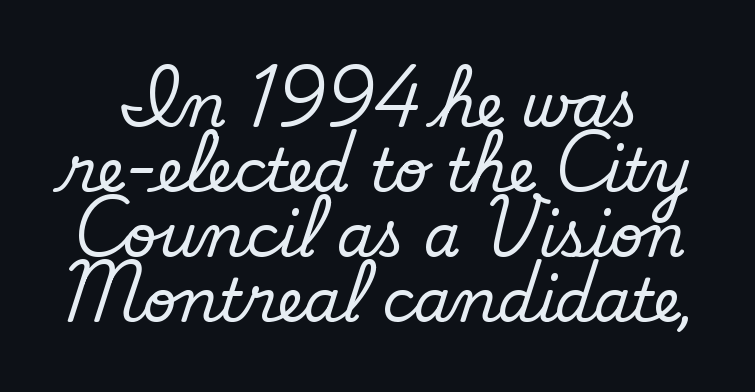
The image shows 59 px regular-weight sans-serif type; set tight line spacing (1.1x), normal letter spacing, not underlined; low stroke contrast and a small x-height.
